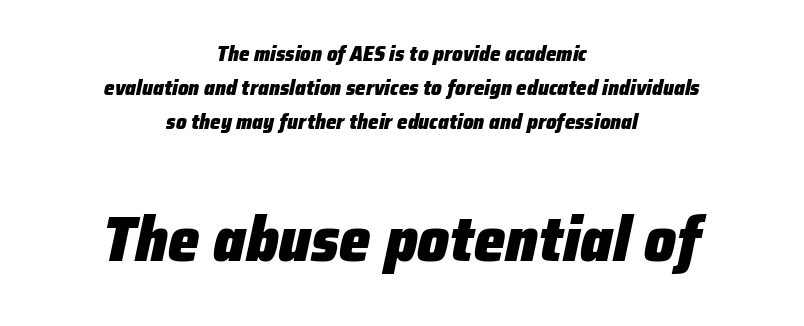
{"italic": "yes", "lean": "right", "slant_degrees": 12, "bold": "yes", "weight": "heavy", "width": "normal", "stroke_contrast": "low", "x_height": "medium", "monospaced": "no", "underline": "no", "align": "center", "line_spacing": "normal", "line_spacing_ratio": 1.61, "letter_spacing": "normal", "letter_spacing_em": 0.0, "larger_block": "second", "size_ratio": 3.0, "glyph_px": 63}
